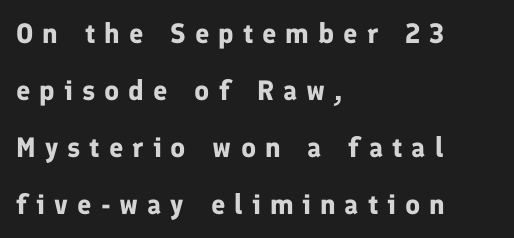
Italic? Not at all — the glyphs are vertical. You could not count columns in this text — the font is proportionally spaced. The characters look thick and weighty, a clear bold. Look at the bottom of the vertical strokes: they stop flat, with no serifs.
